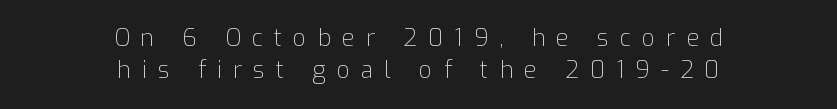
Q: Is the text bold? A: No.
Q: Is the text italic (slanted)? A: No, it is upright.
Q: Is the text underlined? A: No.
Q: How is the paragraph aligned? A: Centered.
Q: Is the spacing between letters normal or unusually wide? A: Unusually wide.
Q: Is the spacing between lines tight, normal or loose? A: Normal.
